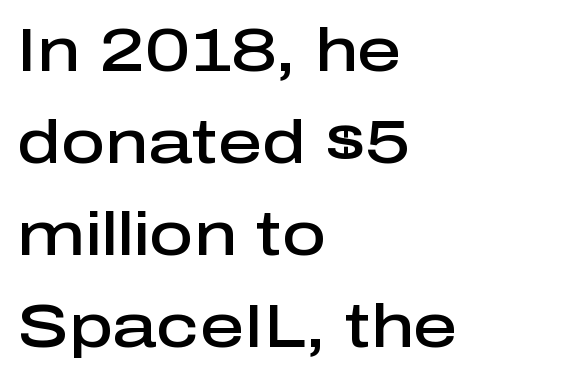
{"serif": "no", "italic": "no", "bold": "semi", "weight": "semibold", "width": "normal", "stroke_contrast": "low", "x_height": "medium", "monospaced": "no", "underline": "no", "align": "left", "line_spacing": "normal", "line_spacing_ratio": 1.51, "letter_spacing": "normal", "letter_spacing_em": 0.0, "glyph_px": 61}
